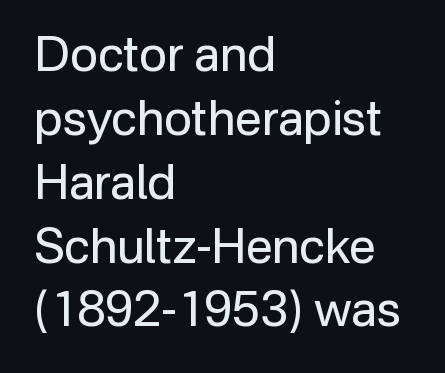
{"serif": "no", "italic": "no", "bold": "no", "weight": "regular", "width": "normal", "stroke_contrast": "low", "x_height": "medium", "monospaced": "no", "underline": "no", "align": "left", "line_spacing": "normal", "line_spacing_ratio": 1.33, "letter_spacing": "normal", "letter_spacing_em": 0.0, "glyph_px": 48}
